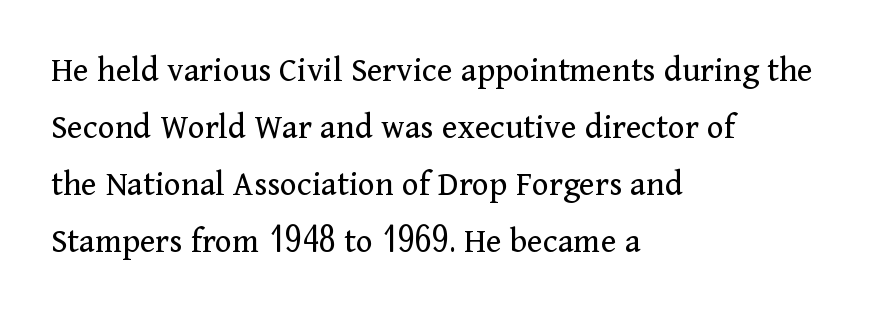
{"serif": "yes", "italic": "no", "bold": "no", "weight": "regular", "width": "normal", "stroke_contrast": "medium", "x_height": "medium", "monospaced": "no", "underline": "no", "align": "left", "line_spacing": "normal", "line_spacing_ratio": 1.58, "letter_spacing": "normal", "letter_spacing_em": 0.0, "glyph_px": 36}
